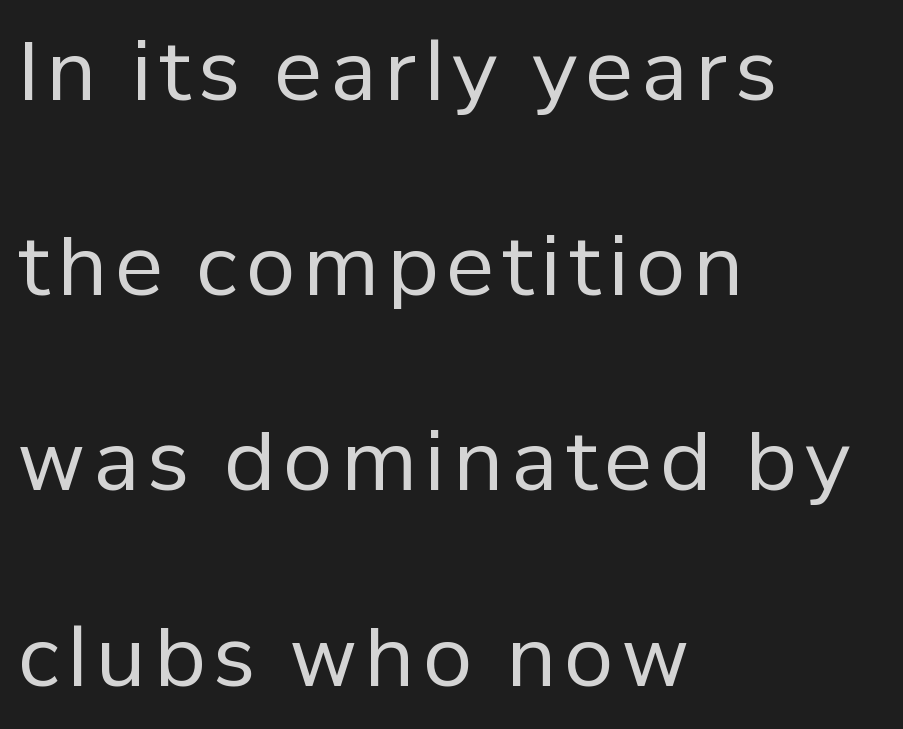
The strokes carry an ordinary text weight at most. Only glyphs here, with clear space below each row. Successive baselines arrive slowly, with a big drop between each. The passage shown is typed in a proportional face where columns would drift. Line starts are locked; line ends wander. Typographically, this falls in the sans-serif category.
